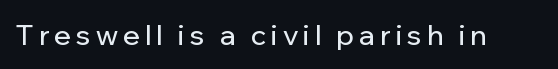
Character widths vary here, with narrow letters taking less room than wide ones. Each row of text sits above clean, open space. A typesetter would label this face a sans. Designer's note — italics off, roman on.
